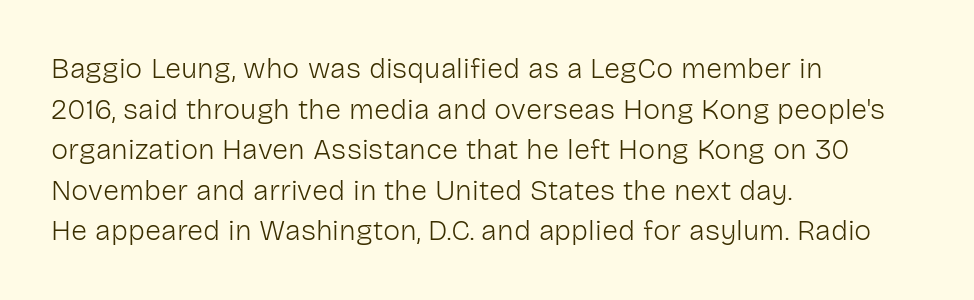
The image shows 29 px light sans-serif type, upright; set left-aligned, normal line spacing (1.4x), normal letter spacing, not underlined; low stroke contrast and a medium x-height.
